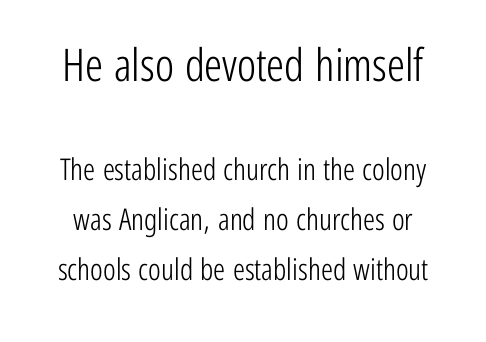
Q: Is the text bold? A: No.
Q: Is the text italic (slanted)? A: No, it is upright.
Q: Is the typeface a serif or a sans-serif typeface? A: Sans-serif.
Q: Is the text underlined? A: No.
Q: Is the spacing between letters normal or unusually wide? A: Normal.
Q: Is the spacing between lines tight, normal or loose? A: Normal.
Q: Which block of text is set in a larger size, the first (top) or the second (bottom)? A: The first (top) one.
Q: Width (condensed, normal, or wide)? A: Condensed.
Q: Stroke contrast? A: Low.
Q: x-height? A: Medium.
Q: Monospaced? A: No.
